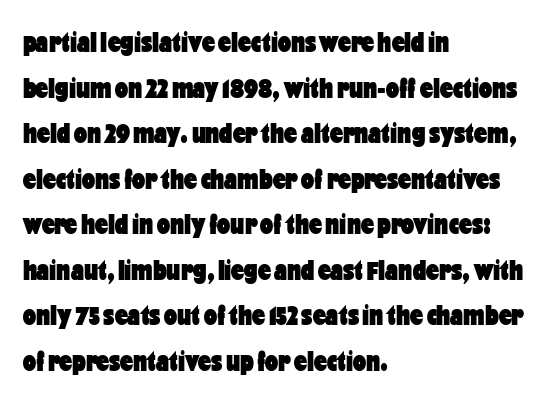
The image shows 29 px heavy, condensed sans-serif type, upright; set left-aligned, normal line spacing (1.57x), normal letter spacing, not underlined; low stroke contrast and a medium x-height.
